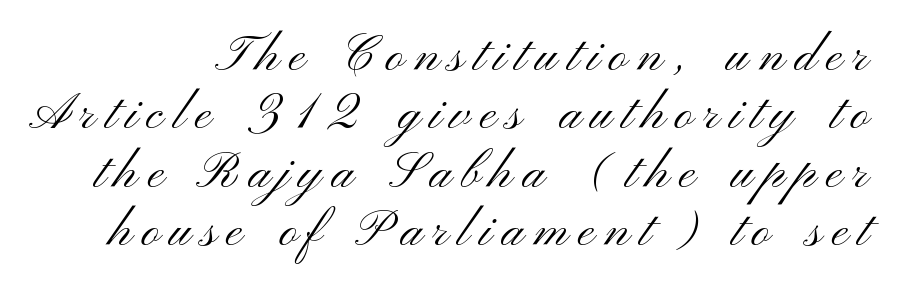
{"serif": "no", "bold": "no", "weight": "light", "width": "wide", "stroke_contrast": "medium", "x_height": "small", "monospaced": "no", "underline": "no", "line_spacing_ratio": 1.17, "letter_spacing": "wide", "letter_spacing_em": 0.2, "glyph_px": 50}
